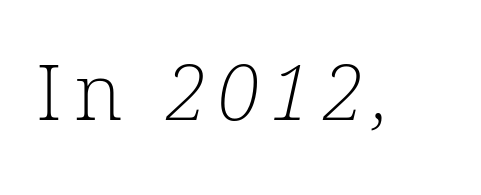
Q: Is the text bold? A: No.
Q: Is the typeface a serif or a sans-serif typeface? A: Serif.
Q: Is the text underlined? A: No.
Q: Width (condensed, normal, or wide)? A: Normal.
Q: Stroke contrast? A: Low.
Q: x-height? A: Medium.
Q: Monospaced? A: No.
